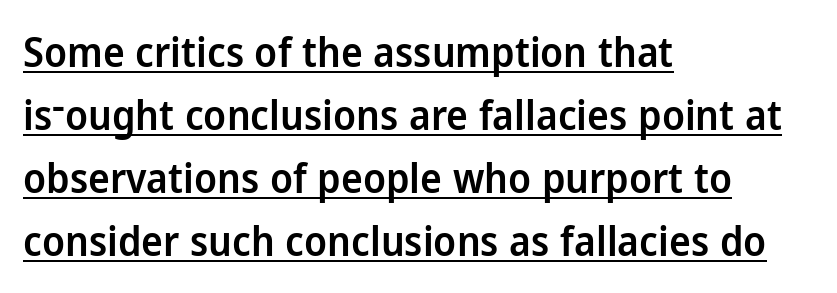
{"serif": "no", "italic": "no", "bold": "semi", "weight": "semibold", "width": "normal", "stroke_contrast": "low", "x_height": "medium", "monospaced": "no", "underline": "yes", "align": "left", "line_spacing": "normal", "line_spacing_ratio": 1.54, "letter_spacing": "normal", "letter_spacing_em": 0.0, "glyph_px": 41}
